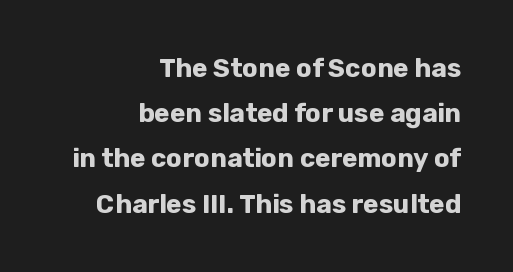
Thick stems and heavy bowls — unmistakably bold. The specimen omits any rule beneath the text block's lines. Italic? Not at all — the glyphs are vertical. One-word summary of the alignment: right. Tracking here is standard; glyphs follow each other at the usual distance.
